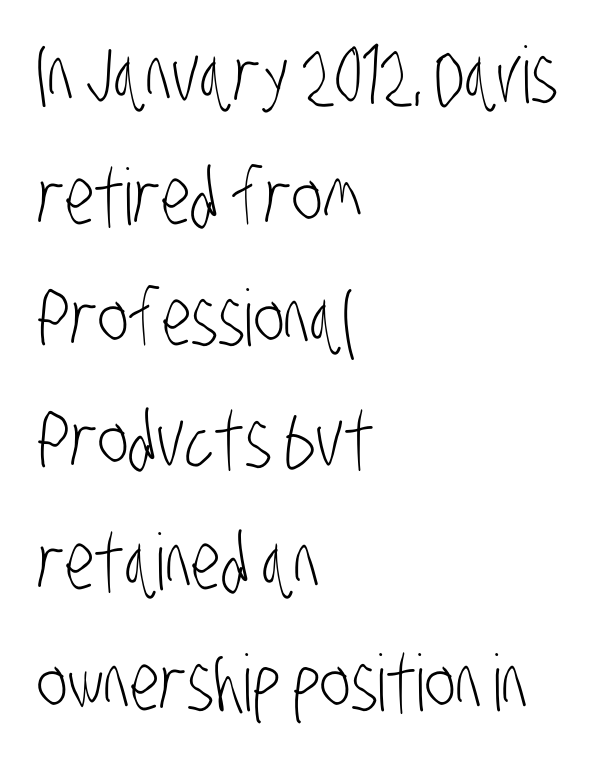
The image shows 78 px light, condensed sans-serif type; set left-aligned, normal line spacing (1.56x), normal letter spacing, not underlined; low stroke contrast and a large x-height.
